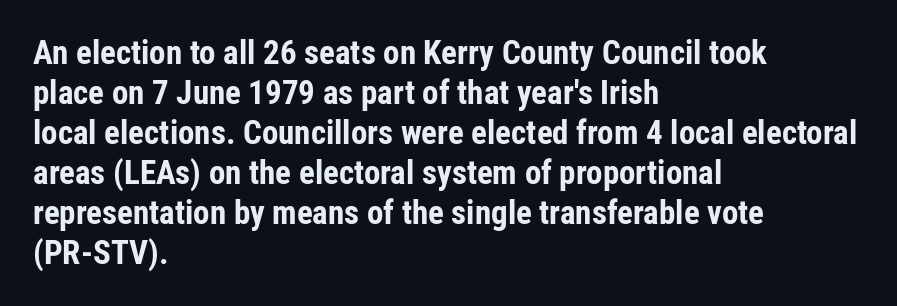
Is the block centered? No — it sits flush against the left margin. No extra tracking has been applied to these lines. Here the designer chose a conventional face with non-uniform glyph widths. This is the regular roman posture of the typeface. Is the type bold? Yes — the strokes are clearly thick and heavy. Each row of text sits above clean, open space.
